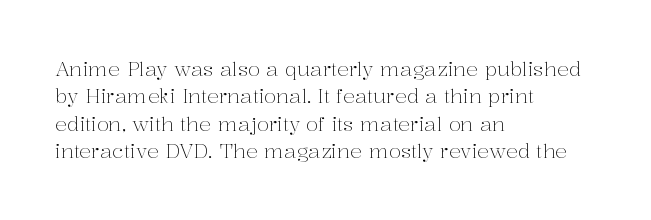
The image shows 20 px text type, upright; set left-aligned, normal line spacing (1.37x), normal letter spacing, not underlined.
